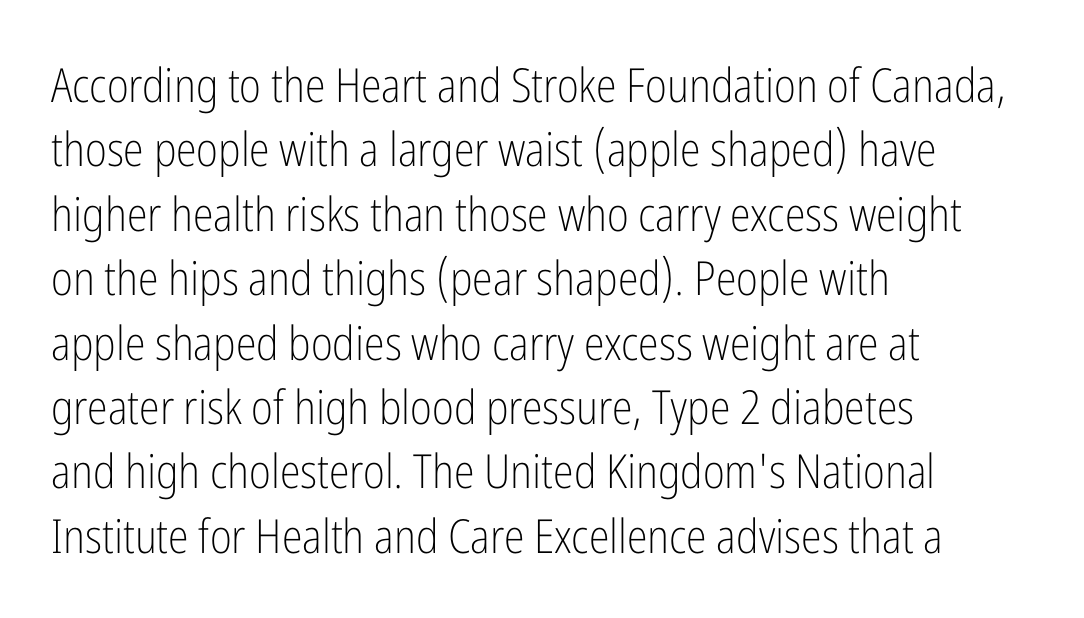
Q: Is the text bold? A: No.
Q: Is the text italic (slanted)? A: No, it is upright.
Q: Is the typeface a serif or a sans-serif typeface? A: Sans-serif.
Q: Is the text underlined? A: No.
Q: How is the paragraph aligned? A: Left-aligned.
Q: Is the spacing between letters normal or unusually wide? A: Normal.
Q: Is the spacing between lines tight, normal or loose? A: Normal.
Q: Width (condensed, normal, or wide)? A: Condensed.
Q: Stroke contrast? A: Low.
Q: x-height? A: Medium.
Q: Monospaced? A: No.
